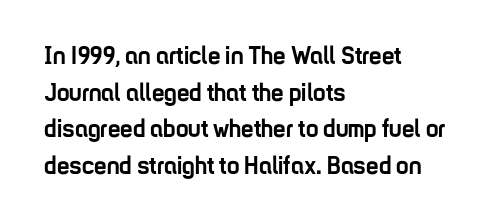
Q: Is the text bold? A: Yes.
Q: Is the text italic (slanted)? A: No, it is upright.
Q: Is the text underlined? A: No.
Q: How is the paragraph aligned? A: Left-aligned.
Q: Is the spacing between letters normal or unusually wide? A: Normal.
Q: Is the spacing between lines tight, normal or loose? A: Normal.
